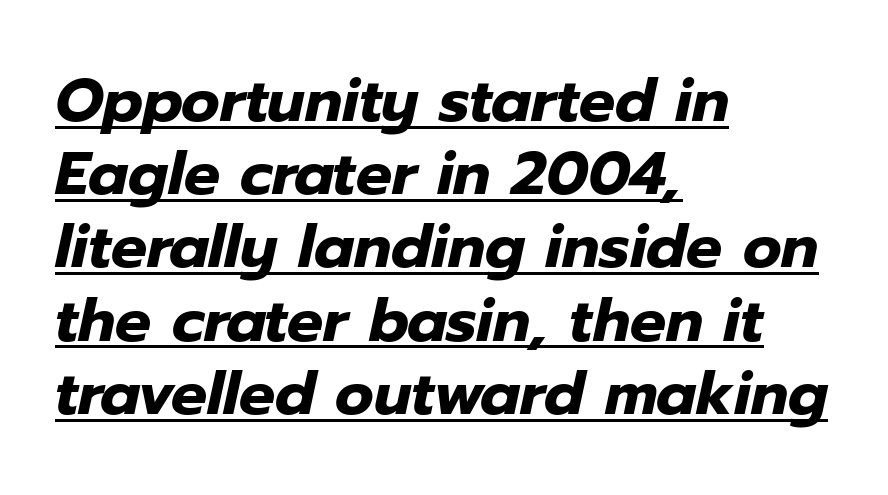
The image shows 60 px heavy type, italic (leaning right); set left-aligned, line spacing 1.22x, normal letter spacing, underlined; low stroke contrast and a medium x-height.
